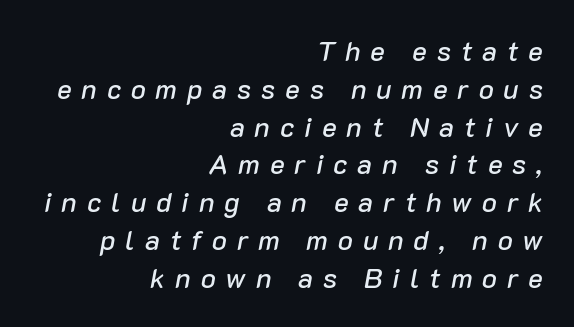
Q: Is the text italic (slanted)? A: Yes, it leans right by about 10 degrees.
Q: Is the text underlined? A: No.
Q: How is the paragraph aligned? A: Right-aligned.
Q: Is the spacing between letters normal or unusually wide? A: Unusually wide.
Q: Is the spacing between lines tight, normal or loose? A: Normal.
Q: Width (condensed, normal, or wide)? A: Normal.
Q: Stroke contrast? A: Low.
Q: x-height? A: Medium.
Q: Monospaced? A: No.
